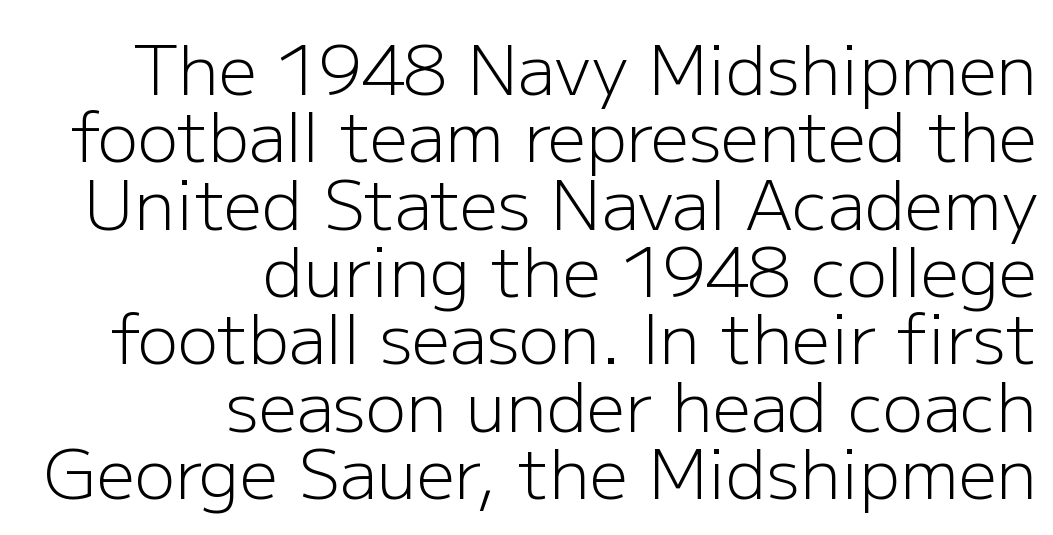
Q: Is the text bold? A: No.
Q: Is the text italic (slanted)? A: No, it is upright.
Q: Is the typeface a serif or a sans-serif typeface? A: Sans-serif.
Q: Is the text underlined? A: No.
Q: How is the paragraph aligned? A: Right-aligned.
Q: Is the spacing between letters normal or unusually wide? A: Normal.
Q: Is the spacing between lines tight, normal or loose? A: Tight.
Q: Width (condensed, normal, or wide)? A: Normal.
Q: Stroke contrast? A: Low.
Q: x-height? A: Medium.
Q: Monospaced? A: No.
